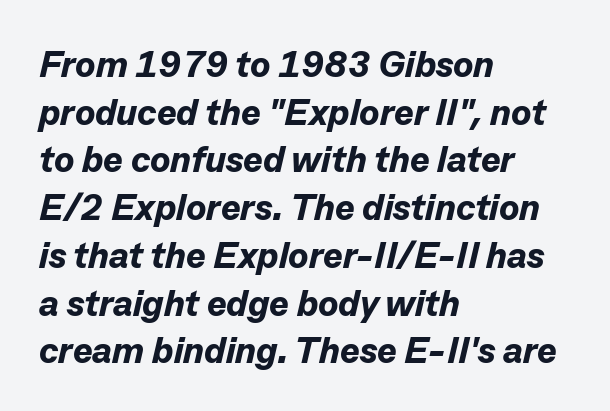
Q: Is the text bold? A: Yes.
Q: Is the text italic (slanted)? A: Yes, it leans right by about 13 degrees.
Q: Is the text underlined? A: No.
Q: How is the paragraph aligned? A: Left-aligned.
Q: Is the spacing between letters normal or unusually wide? A: Normal.
Q: Is the spacing between lines tight, normal or loose? A: Normal.
Q: Width (condensed, normal, or wide)? A: Normal.
Q: Stroke contrast? A: Low.
Q: x-height? A: Medium.
Q: Monospaced? A: No.
